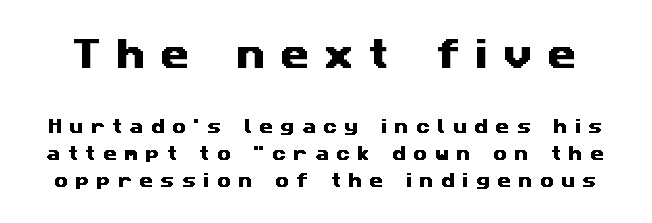
The image shows 33 px wide sans-serif type; set normal line spacing (1.69x), unusually wide letter spacing (+0.46 em), not underlined; the first (top) block is 2.06x larger; medium stroke contrast and a medium x-height.
